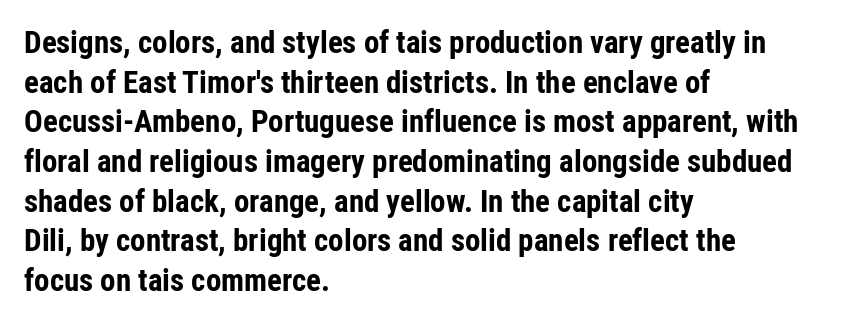
Q: Is the text bold? A: Yes.
Q: Is the text italic (slanted)? A: No, it is upright.
Q: Is the typeface a serif or a sans-serif typeface? A: Sans-serif.
Q: Is the text underlined? A: No.
Q: How is the paragraph aligned? A: Left-aligned.
Q: Is the spacing between letters normal or unusually wide? A: Normal.
Q: Is the spacing between lines tight, normal or loose? A: Normal.
Q: Width (condensed, normal, or wide)? A: Condensed.
Q: Stroke contrast? A: Low.
Q: x-height? A: Medium.
Q: Monospaced? A: No.
